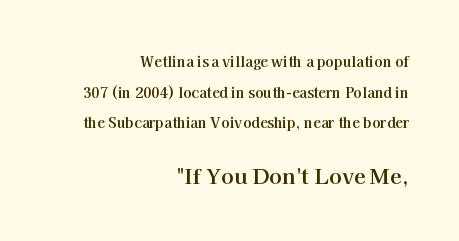
Q: Is the text bold? A: Yes.
Q: Is the text italic (slanted)? A: No, it is upright.
Q: Is the text underlined? A: No.
Q: How is the paragraph aligned? A: Right-aligned.
Q: Is the spacing between letters normal or unusually wide? A: Normal.
Q: Is the spacing between lines tight, normal or loose? A: Loose.
Q: Which block of text is set in a larger size, the first (top) or the second (bottom)? A: The second (bottom) one.
